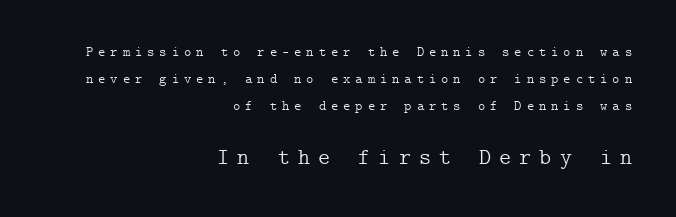
The image shows 23 px text type, upright; set right-aligned, loose line spacing (1.94x), unusually wide letter spacing (+0.35 em), not underlined; the second (bottom) block is 1.64x larger.
